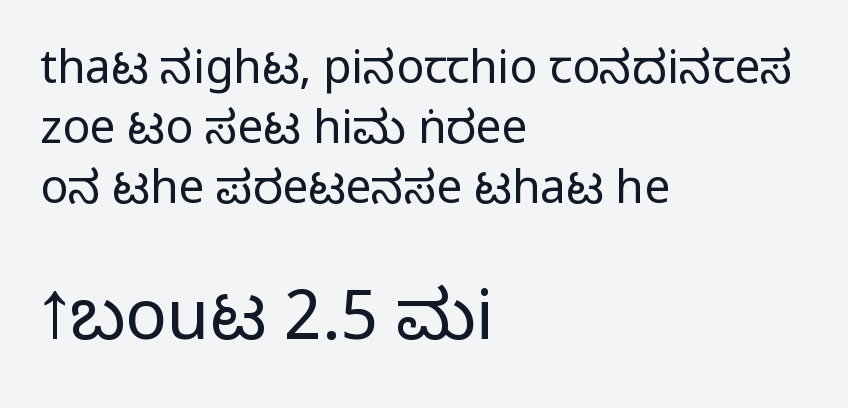
{"serif": "no", "italic": "no", "width": "condensed", "stroke_contrast": "medium", "monospaced": "no", "underline": "no", "align": "left", "line_spacing": "normal", "line_spacing_ratio": 1.3, "letter_spacing": "normal", "letter_spacing_em": 0.0, "larger_block": "second", "size_ratio": 1.5, "glyph_px": 69}
